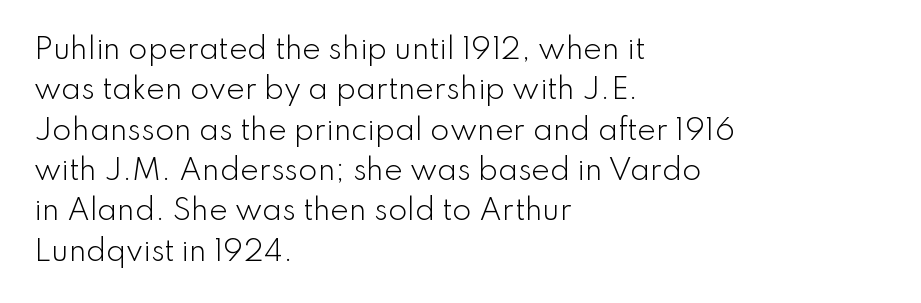
The image shows 28 px light sans-serif type, upright; set left-aligned, normal line spacing (1.44x), normal letter spacing, not underlined; low stroke contrast and a small x-height.
